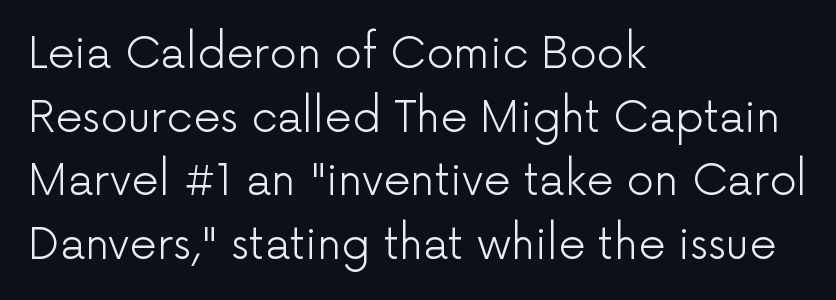
{"serif": "no", "italic": "no", "bold": "no", "weight": "light", "width": "normal", "stroke_contrast": "low", "x_height": "medium", "monospaced": "no", "underline": "no", "align": "left", "line_spacing": "normal", "line_spacing_ratio": 1.48, "letter_spacing": "normal", "letter_spacing_em": 0.0, "glyph_px": 43}
